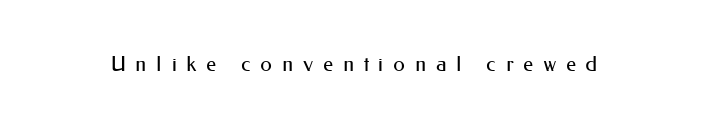
Q: Is the text bold? A: No.
Q: Is the text italic (slanted)? A: No, it is upright.
Q: Is the text underlined? A: No.
Q: Is the spacing between letters normal or unusually wide? A: Unusually wide.
